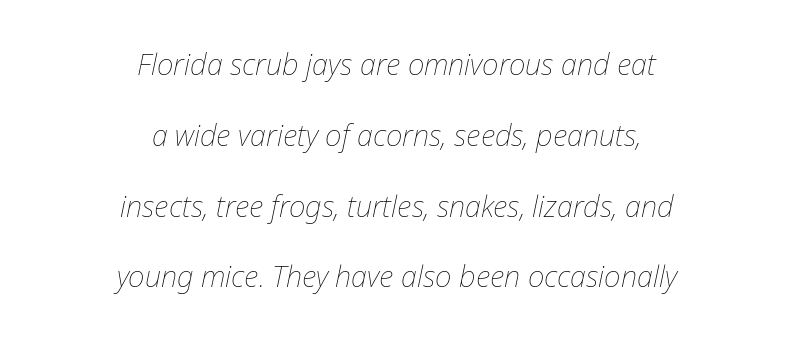
{"italic": "yes", "lean": "right", "slant_degrees": 12, "bold": "no", "weight": "thin", "width": "normal", "stroke_contrast": "low", "x_height": "medium", "monospaced": "no", "underline": "no", "align": "center", "line_spacing": "loose", "line_spacing_ratio": 2.44, "letter_spacing": "normal", "letter_spacing_em": 0.0, "glyph_px": 29}
